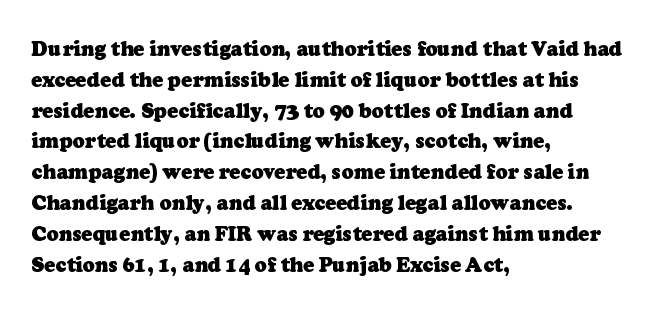
{"bold": "yes", "underline": "no", "align": "left", "line_spacing": "normal", "line_spacing_ratio": 1.54, "letter_spacing": "normal", "letter_spacing_em": 0.0, "glyph_px": 20}
